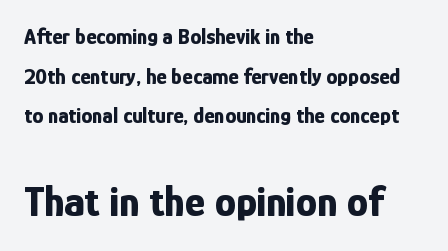
Character size in the trailing block exceeds that of the leading block. A typesetter would call this proportional, since set widths differ per character. This is sans-serif lettering, the kind often seen on screens and signage. Heavy-handed strokes throughout: this text is bold. This rendering uses left alignment, leaving the right contour irregular.
